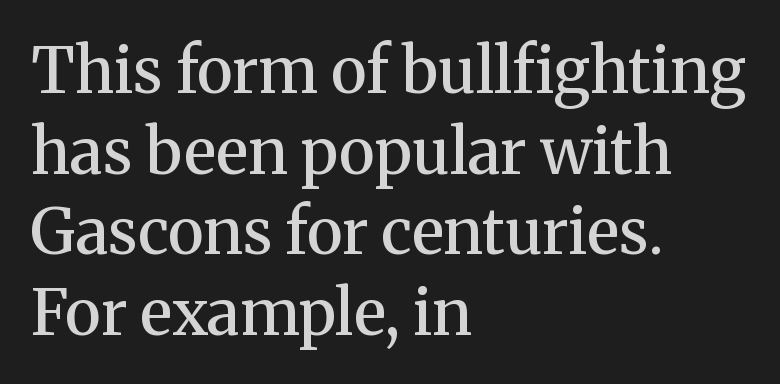
{"serif": "yes", "italic": "no", "bold": "semi", "weight": "semibold", "width": "normal", "stroke_contrast": "medium", "x_height": "medium", "monospaced": "no", "underline": "no", "align": "left", "line_spacing": "normal", "line_spacing_ratio": 1.28, "letter_spacing": "normal", "letter_spacing_em": 0.0, "glyph_px": 63}
